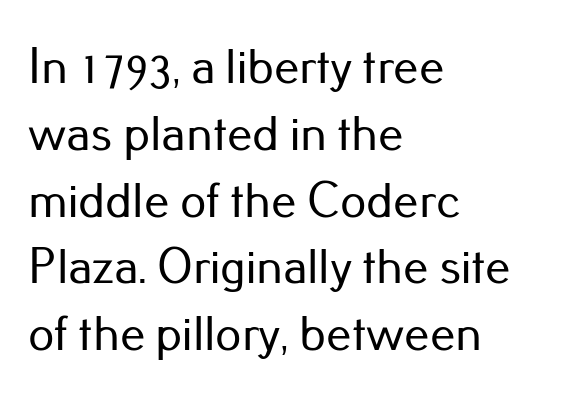
Q: Is the text italic (slanted)? A: No, it is upright.
Q: Is the typeface a serif or a sans-serif typeface? A: Sans-serif.
Q: Is the text underlined? A: No.
Q: How is the paragraph aligned? A: Left-aligned.
Q: Is the spacing between letters normal or unusually wide? A: Normal.
Q: Is the spacing between lines tight, normal or loose? A: Normal.
Q: Width (condensed, normal, or wide)? A: Normal.
Q: Stroke contrast? A: Low.
Q: x-height? A: Small.
Q: Monospaced? A: No.
